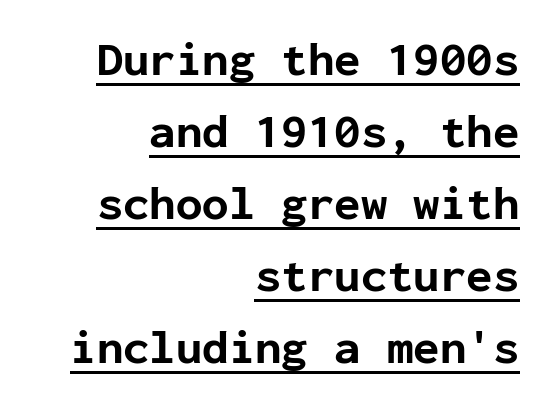
Q: Is the text bold? A: Yes.
Q: Is the text italic (slanted)? A: No, it is upright.
Q: Is the typeface a serif or a sans-serif typeface? A: Sans-serif.
Q: Is the text underlined? A: Yes.
Q: How is the paragraph aligned? A: Right-aligned.
Q: Is the spacing between letters normal or unusually wide? A: Normal.
Q: Is the spacing between lines tight, normal or loose? A: Normal.
Q: Width (condensed, normal, or wide)? A: Normal.
Q: Stroke contrast? A: Low.
Q: x-height? A: Medium.
Q: Monospaced? A: Yes.
